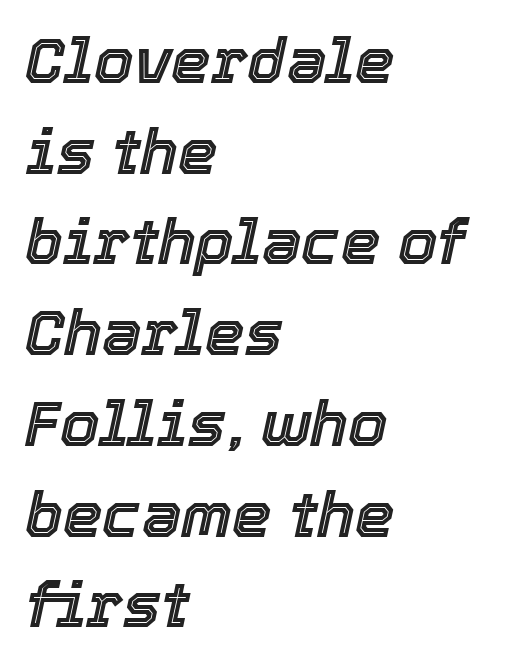
Proportional: the letters do not fall into vertical columns. Each line starts at the same left margin while the right side varies. Descenders are the only things crossing below the line. Compared with typical body copy, the letter spacing here is the same. Compared with typical paragraphs, the rows here are spaced about the same.
